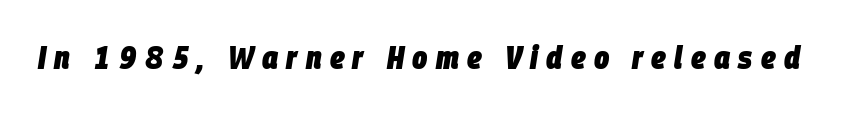
Observe the wide spacing: letters keep a clear distance from each other. The words here are not underlined. As a designer I'd log this as weight 700, bold. The face used here is proportionally spaced, like ordinary book or web type. Quick note: italic.
